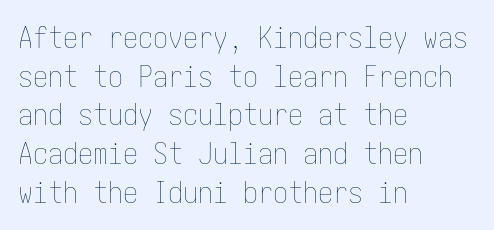
The image shows 30 px thin, condensed type, upright; set left-aligned, normal line spacing (1.29x), normal letter spacing, not underlined; low stroke contrast and a medium x-height.
